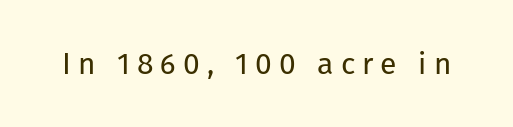
The image shows 30 px regular-weight sans-serif type, upright; set unusually wide letter spacing (+0.23 em), not underlined; low stroke contrast and a medium x-height.
